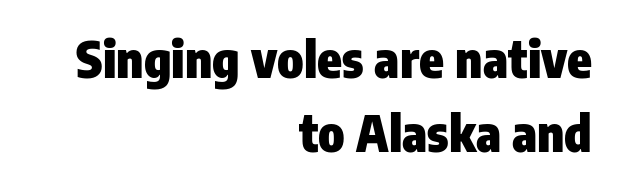
{"serif": "no", "italic": "no", "bold": "yes", "weight": "heavy", "width": "condensed", "stroke_contrast": "low", "x_height": "medium", "monospaced": "no", "underline": "no", "align": "right", "line_spacing": "normal", "line_spacing_ratio": 1.48, "letter_spacing": "normal", "letter_spacing_em": 0.0, "glyph_px": 50}
